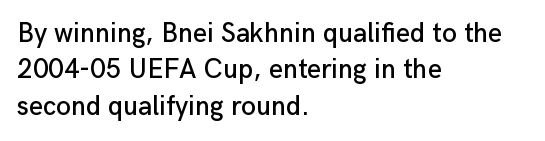
Q: Is the text italic (slanted)? A: No, it is upright.
Q: Is the text underlined? A: No.
Q: How is the paragraph aligned? A: Left-aligned.
Q: Is the spacing between letters normal or unusually wide? A: Normal.
Q: Is the spacing between lines tight, normal or loose? A: Normal.
